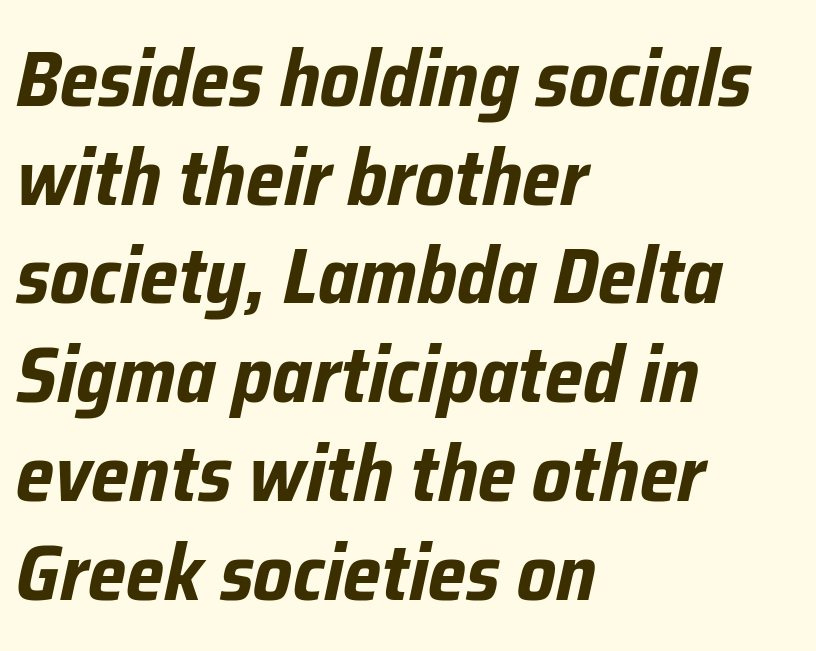
Here the glyphs are tracked normally, forming tight word shapes. Each letter keeps its own natural width here, so spacing adapts to shape. These lines were composed using italics. Plenty of ink on the page — the face is bold.
